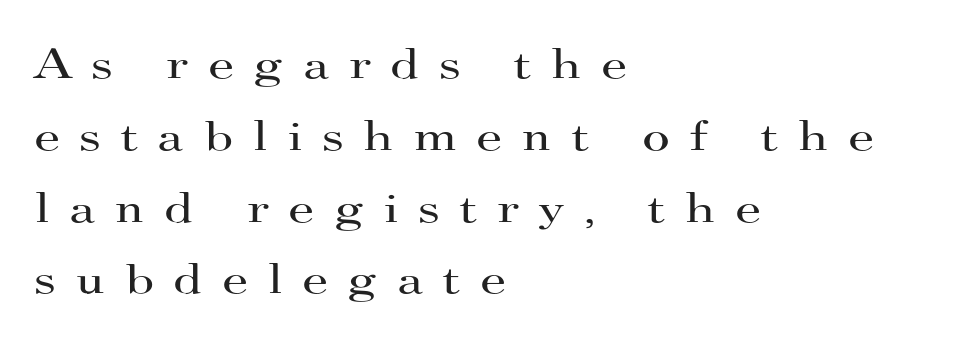
Q: Is the text bold? A: No.
Q: Is the text italic (slanted)? A: No, it is upright.
Q: Is the typeface a serif or a sans-serif typeface? A: Serif.
Q: Is the text underlined? A: No.
Q: How is the paragraph aligned? A: Left-aligned.
Q: Is the spacing between letters normal or unusually wide? A: Unusually wide.
Q: Is the spacing between lines tight, normal or loose? A: Normal.
Q: Width (condensed, normal, or wide)? A: Wide.
Q: Stroke contrast? A: High.
Q: x-height? A: Small.
Q: Monospaced? A: No.
